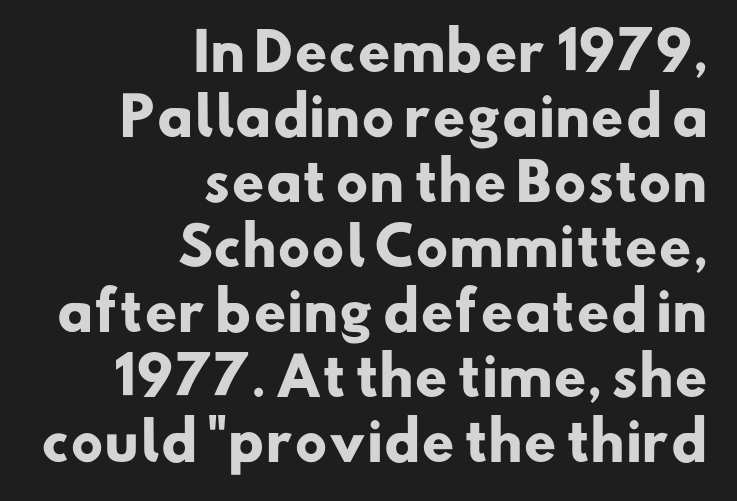
Reading down the column, the eye jumps a familiar distance to each next line. Horizontally, the lines are justified to the trailing edge only. The text was rendered using a sans face with plain stroke endings. Nobody touched the tracking dial on this one. On the weight axis this lands at bold, roughly 700. Each letter keeps its own natural width here, so spacing adapts to shape.
